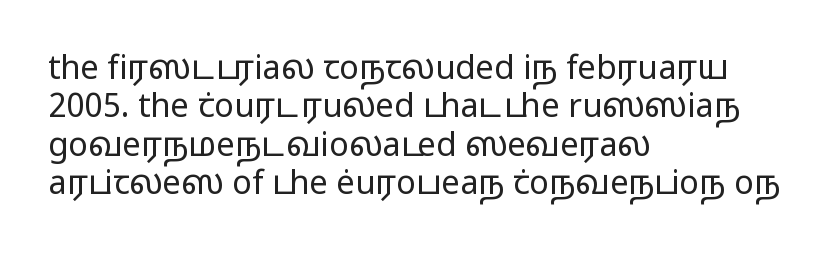
{"serif": "no", "italic": "no", "bold": "no", "weight": "regular", "width": "wide", "stroke_contrast": "low", "x_height": "medium", "monospaced": "no", "underline": "no", "align": "left", "line_spacing_ratio": 1.16, "letter_spacing": "normal", "letter_spacing_em": 0.0, "glyph_px": 33}
